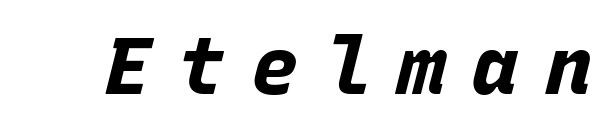
Q: Is the text bold? A: Yes.
Q: Is the text italic (slanted)? A: Yes, it leans right by about 15 degrees.
Q: Is the text underlined? A: No.
Q: Is the spacing between letters normal or unusually wide? A: Unusually wide.
Q: Width (condensed, normal, or wide)? A: Normal.
Q: Stroke contrast? A: Low.
Q: x-height? A: Large.
Q: Monospaced? A: Yes.
